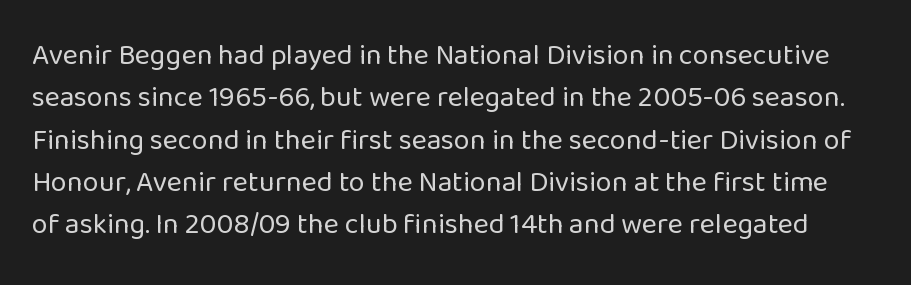
Q: Is the text bold? A: No.
Q: Is the text italic (slanted)? A: No, it is upright.
Q: Is the typeface a serif or a sans-serif typeface? A: Sans-serif.
Q: Is the text underlined? A: No.
Q: Is the spacing between letters normal or unusually wide? A: Normal.
Q: Is the spacing between lines tight, normal or loose? A: Normal.
Q: Width (condensed, normal, or wide)? A: Normal.
Q: Stroke contrast? A: Low.
Q: x-height? A: Medium.
Q: Monospaced? A: No.
